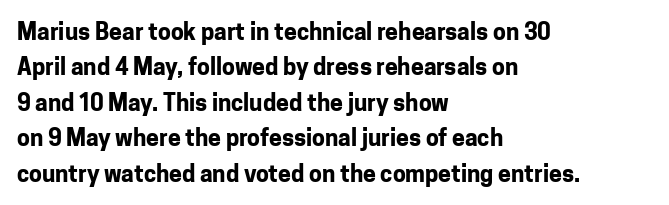
The strip under each line holds only bare page. The designer left line spacing at the default. Typeset ragged right — the left edge is the straight one. Heavy-handed strokes throughout: this text is bold.
